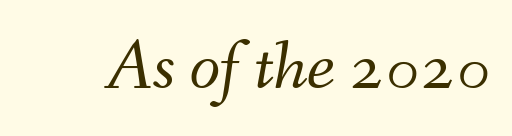
Q: Is the text bold? A: No.
Q: Is the text italic (slanted)? A: Yes, it leans right by about 9 degrees.
Q: Is the text underlined? A: No.
Q: Is the spacing between letters normal or unusually wide? A: Normal.
Q: Width (condensed, normal, or wide)? A: Normal.
Q: Stroke contrast? A: Medium.
Q: x-height? A: Small.
Q: Monospaced? A: No.
